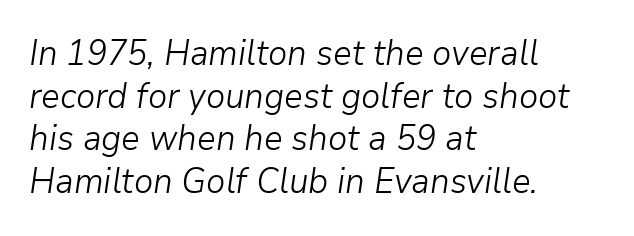
The image shows 35 px light type, italic (leaning right); set left-aligned, line spacing 1.22x, normal letter spacing, not underlined; low stroke contrast and a medium x-height.
